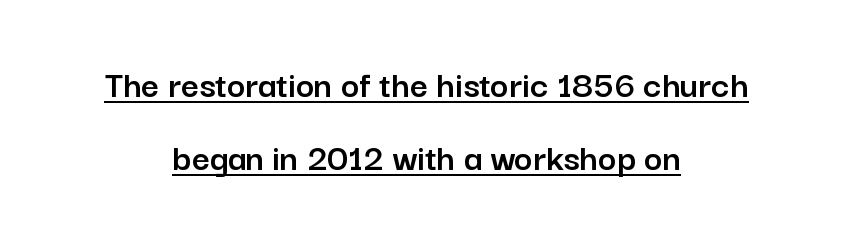
{"serif": "no", "italic": "no", "width": "normal", "stroke_contrast": "low", "x_height": "medium", "monospaced": "no", "underline": "yes", "align": "center", "line_spacing_ratio": 1.88, "letter_spacing": "normal", "letter_spacing_em": 0.0, "glyph_px": 39}
